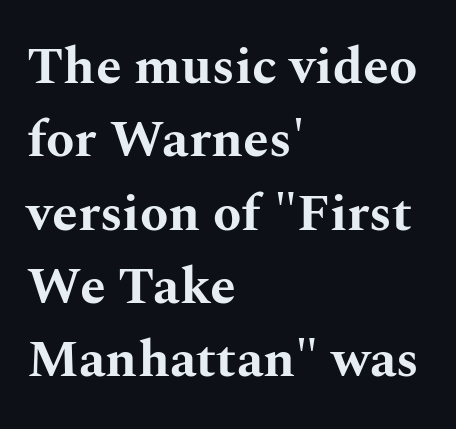
Upright lettering throughout. The face used here is proportionally spaced, like ordinary book or web type. The type family on display is of the serif kind. Left-aligned paragraph, ragged on the right. Glance below the letters and you will spot only blank space.
